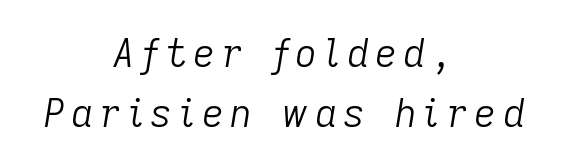
Q: Is the text bold? A: No.
Q: Is the text italic (slanted)? A: Yes, it leans right by about 9 degrees.
Q: Is the text underlined? A: No.
Q: How is the paragraph aligned? A: Centered.
Q: Is the spacing between lines tight, normal or loose? A: Normal.
Q: Width (condensed, normal, or wide)? A: Normal.
Q: Stroke contrast? A: Low.
Q: x-height? A: Medium.
Q: Monospaced? A: No.
